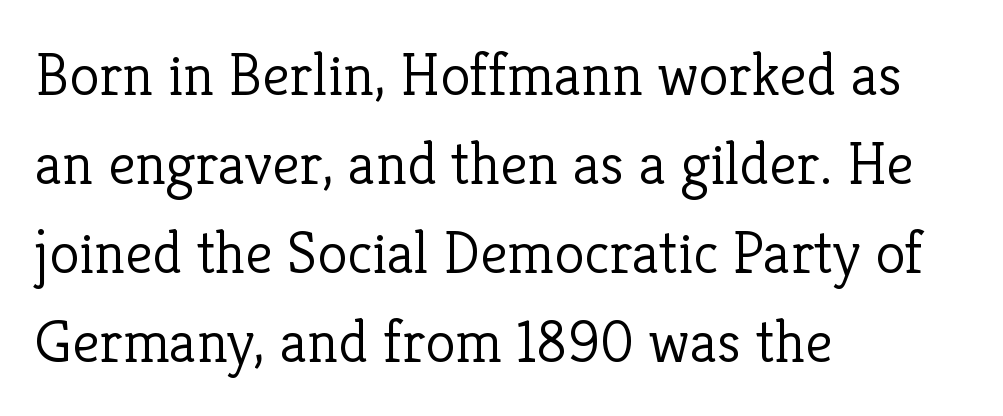
The rows are spaced the way most documents space them. Line beginnings align vertically; line endings do not. Glance below the letters and you will spot only blank space. The typesetting does not lean heavy: it is not bold.
